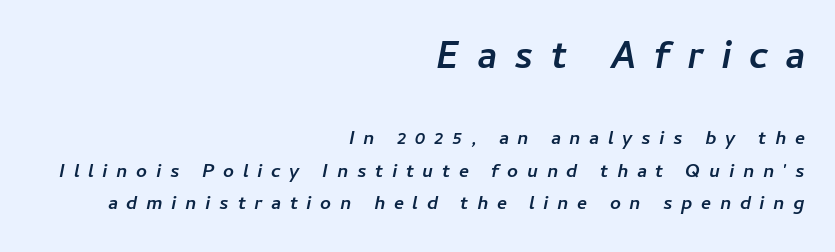
Descender tails drop into unmarked territory. Is the block centered? No — it sits flush against the right margin. Slanted lettering throughout. Character widths vary here, with narrow letters taking less room than wide ones.
